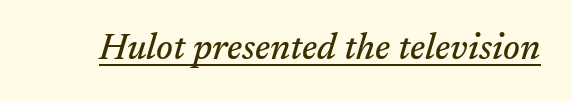
{"serif": "yes", "italic": "yes", "lean": "right", "slant_degrees": 17, "width": "normal", "stroke_contrast": "medium", "x_height": "medium", "monospaced": "no", "underline": "yes", "letter_spacing": "normal", "letter_spacing_em": 0.0, "glyph_px": 36}
